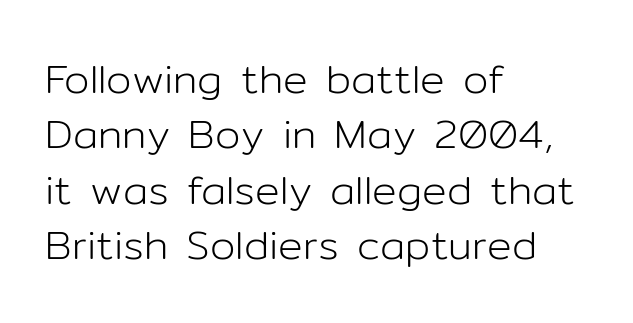
{"serif": "no", "italic": "no", "bold": "no", "weight": "light", "width": "normal", "stroke_contrast": "low", "x_height": "medium", "monospaced": "no", "underline": "no", "align": "left", "line_spacing": "normal", "line_spacing_ratio": 1.35, "letter_spacing": "normal", "letter_spacing_em": 0.0, "glyph_px": 41}
